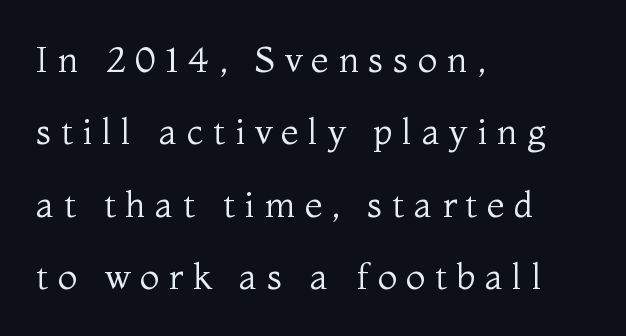
The letters carry serifs — small finishing strokes at the ends of their stems. Posture: upright roman. The designer dialed line spacing up above the default. The specimen omits any rule beneath the text block's lines. Each letter keeps its own natural width here, so spacing adapts to shape.
